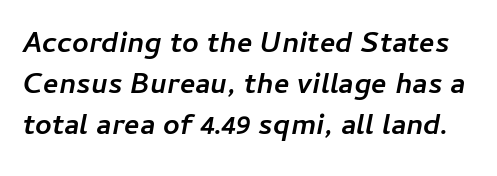
The image shows 29 px semibold type, italic (leaning right); set normal line spacing (1.41x), normal letter spacing, not underlined; low stroke contrast and a medium x-height.
